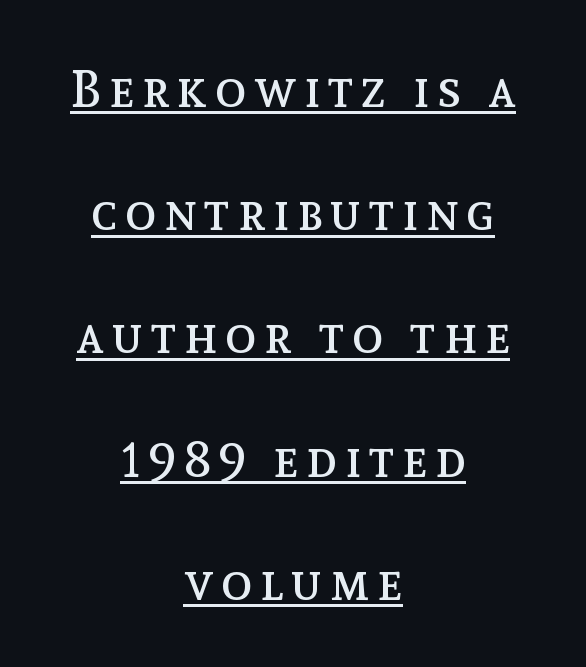
{"italic": "no", "bold": "no", "weight": "regular", "width": "normal", "x_height": "medium", "monospaced": "no", "underline": "yes", "align": "center", "line_spacing": "loose", "line_spacing_ratio": 2.37, "glyph_px": 52}
